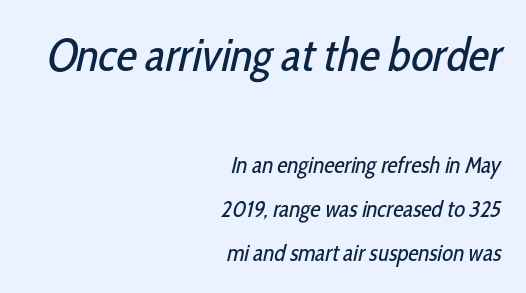
{"serif": "no", "bold": "no", "weight": "regular", "width": "condensed", "stroke_contrast": "low", "x_height": "medium", "monospaced": "no", "underline": "no", "align": "right", "line_spacing": "loose", "line_spacing_ratio": 1.9, "letter_spacing": "normal", "letter_spacing_em": 0.0, "larger_block": "first", "size_ratio": 2.0, "glyph_px": 46}
